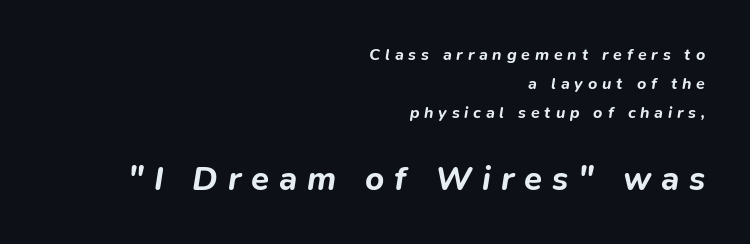
The image shows 33 px bold type, italic (leaning right); set right-aligned, line spacing 1.82x, unusually wide letter spacing (+0.3 em), not underlined; the second (bottom) block is 2.06x larger; low stroke contrast and a medium x-height.
